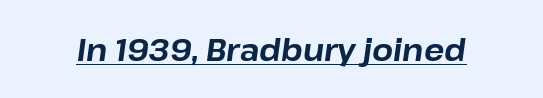
Q: Is the text bold? A: Yes.
Q: Is the text italic (slanted)? A: Yes, it leans right by about 8 degrees.
Q: Is the text underlined? A: Yes.
Q: Is the spacing between letters normal or unusually wide? A: Normal.
Q: Width (condensed, normal, or wide)? A: Normal.
Q: Stroke contrast? A: Low.
Q: x-height? A: Medium.
Q: Monospaced? A: No.
